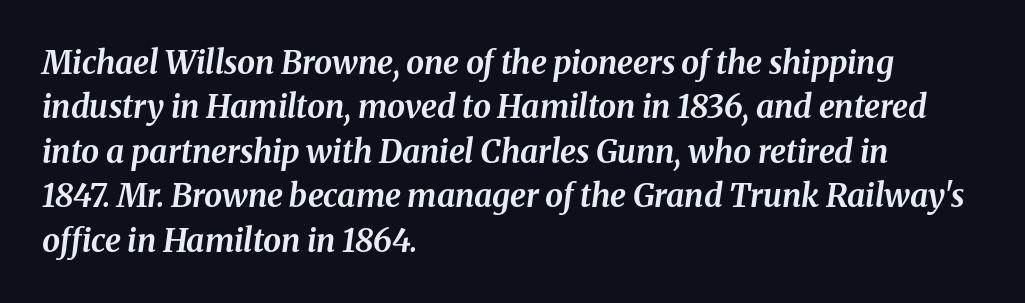
Q: Is the text bold? A: Yes.
Q: Is the text italic (slanted)? A: Yes, it leans right by about 8 degrees.
Q: Is the text underlined? A: No.
Q: How is the paragraph aligned? A: Left-aligned.
Q: Is the spacing between letters normal or unusually wide? A: Normal.
Q: Is the spacing between lines tight, normal or loose? A: Normal.
Q: Width (condensed, normal, or wide)? A: Normal.
Q: Stroke contrast? A: Medium.
Q: x-height? A: Medium.
Q: Monospaced? A: No.
